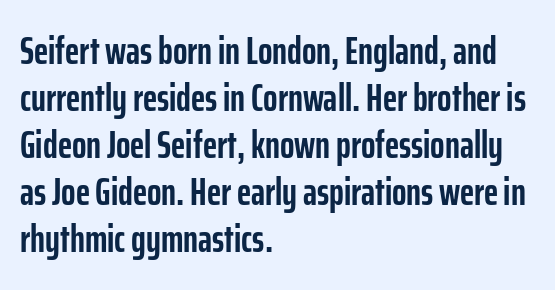
The image shows 38 px semibold, condensed sans-serif type, upright; set left-aligned, line spacing 1.24x, normal letter spacing, not underlined; low stroke contrast and a medium x-height.
